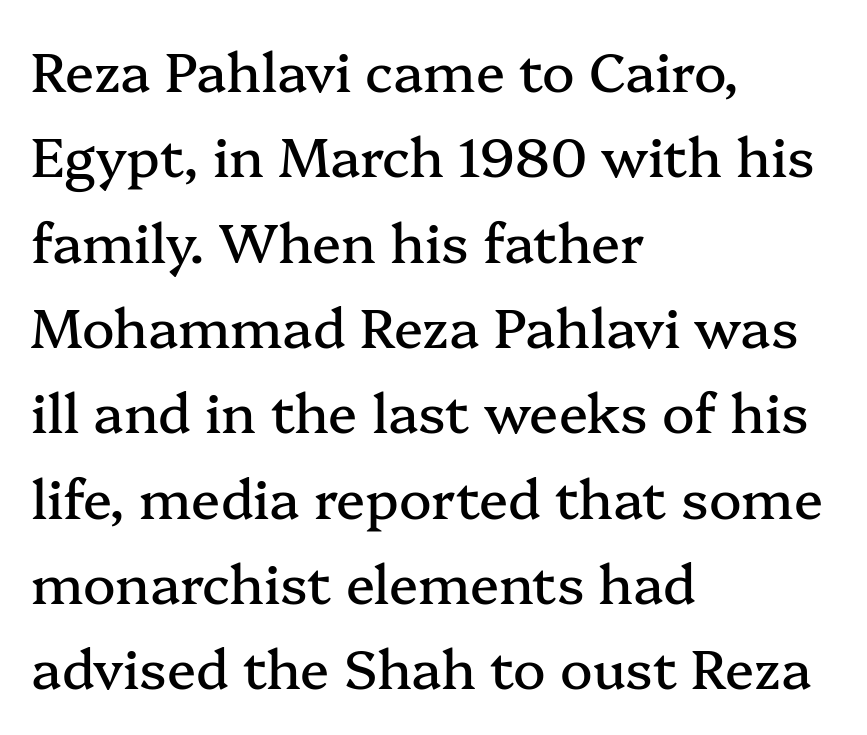
The passage shown is typed in a proportional face where columns would drift. Interline gaps are of average width in this sample. Tracking value appears to be zero — textbook default spacing. Casual observation: everything's shoved over to the left.
